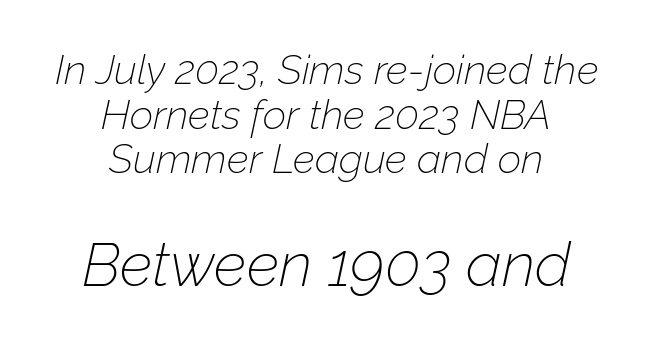
The image shows 61 px thin type, italic (leaning right); set centered, tight line spacing (1.09x), normal letter spacing, not underlined; the second (bottom) block is 1.49x larger; low stroke contrast and a medium x-height.
